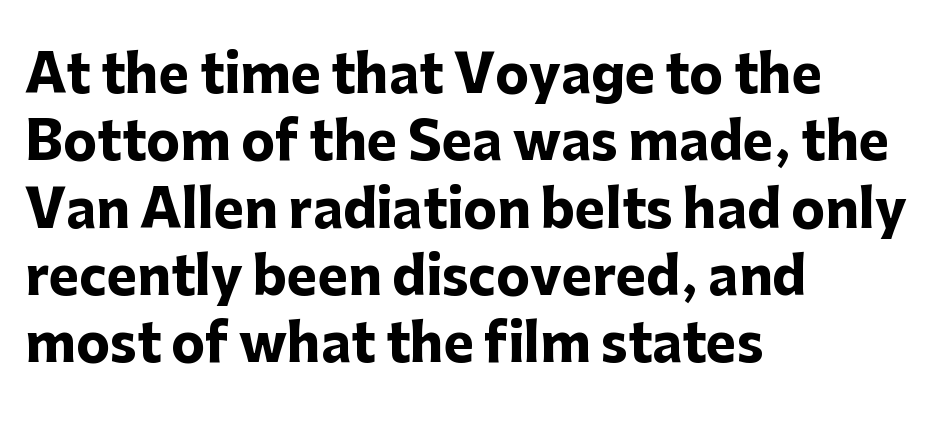
The image shows 51 px heavy sans-serif type, upright; set left-aligned, normal line spacing (1.32x), normal letter spacing, not underlined; low stroke contrast and a medium x-height.
